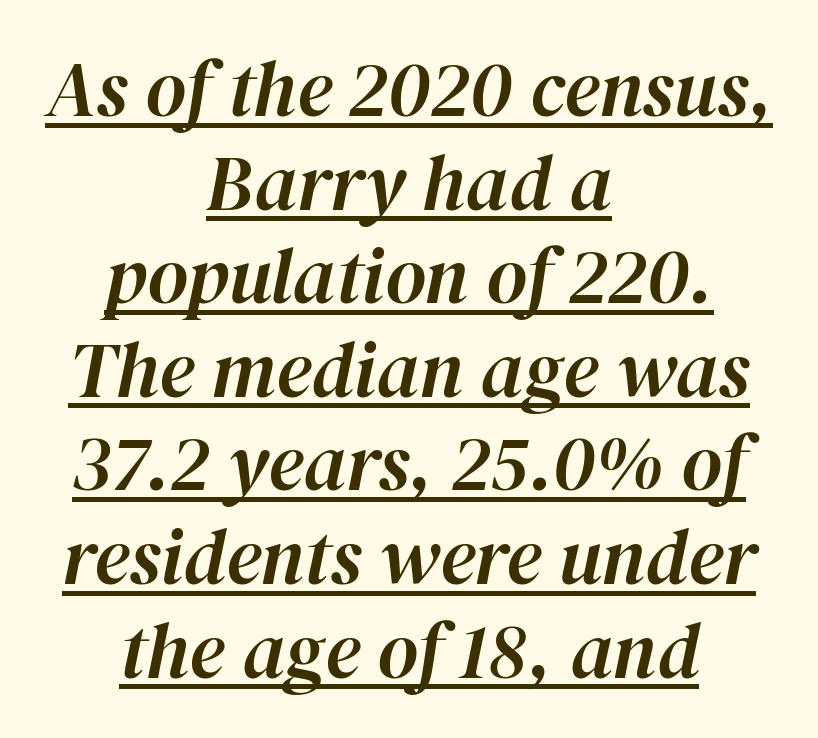
Q: Is the text italic (slanted)? A: Yes, it leans right by about 12 degrees.
Q: Is the text underlined? A: Yes.
Q: How is the paragraph aligned? A: Centered.
Q: Is the spacing between letters normal or unusually wide? A: Normal.
Q: Width (condensed, normal, or wide)? A: Normal.
Q: Stroke contrast? A: High.
Q: x-height? A: Medium.
Q: Monospaced? A: No.
